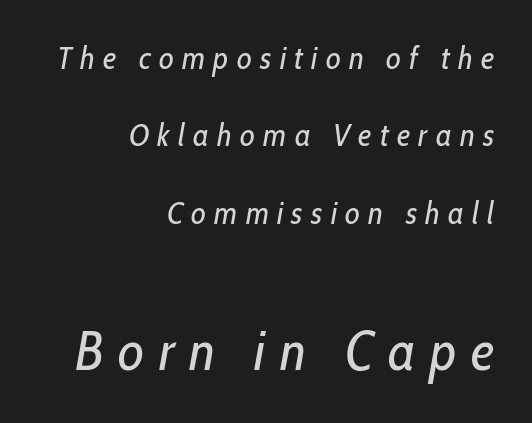
Q: Is the text bold? A: No.
Q: Is the text italic (slanted)? A: Yes, it leans right by about 10 degrees.
Q: Is the text underlined? A: No.
Q: How is the paragraph aligned? A: Right-aligned.
Q: Is the spacing between letters normal or unusually wide? A: Unusually wide.
Q: Is the spacing between lines tight, normal or loose? A: Loose.
Q: Which block of text is set in a larger size, the first (top) or the second (bottom)? A: The second (bottom) one.
Q: Width (condensed, normal, or wide)? A: Condensed.
Q: Stroke contrast? A: Low.
Q: x-height? A: Medium.
Q: Monospaced? A: No.
